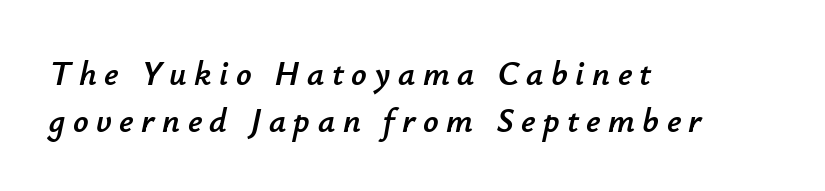
Q: Is the text italic (slanted)? A: Yes, it leans right by about 12 degrees.
Q: Is the text underlined? A: No.
Q: How is the paragraph aligned? A: Left-aligned.
Q: Is the spacing between letters normal or unusually wide? A: Unusually wide.
Q: Is the spacing between lines tight, normal or loose? A: Normal.
Q: Width (condensed, normal, or wide)? A: Normal.
Q: Stroke contrast? A: Low.
Q: x-height? A: Small.
Q: Monospaced? A: No.
